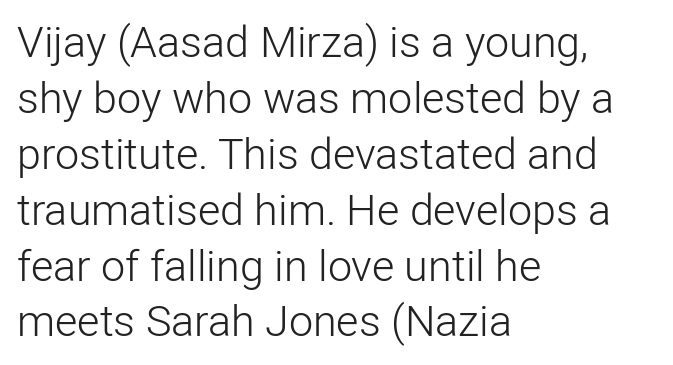
The image shows 43 px light sans-serif type, upright; set left-aligned, normal line spacing (1.3x), normal letter spacing, not underlined; low stroke contrast and a medium x-height.
